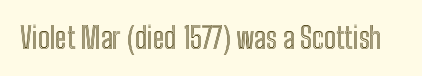
{"italic": "no", "width": "condensed", "x_height": "medium", "monospaced": "no", "underline": "no", "letter_spacing": "normal", "letter_spacing_em": 0.0, "glyph_px": 29}
